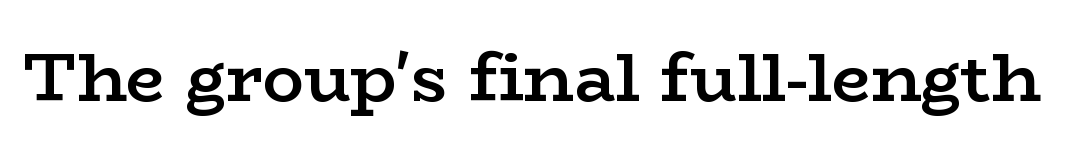
Q: Is the text bold? A: Semi-bold.
Q: Is the text italic (slanted)? A: No, it is upright.
Q: Is the typeface a serif or a sans-serif typeface? A: Serif.
Q: Is the text underlined? A: No.
Q: Is the spacing between letters normal or unusually wide? A: Normal.
Q: Width (condensed, normal, or wide)? A: Wide.
Q: Stroke contrast? A: Low.
Q: x-height? A: Medium.
Q: Monospaced? A: No.
